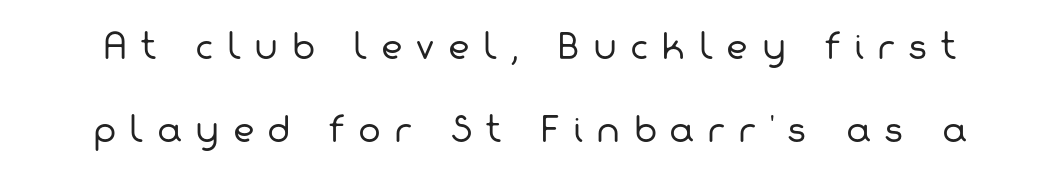
Honestly, the letter spacing is so wide it's the main thing you notice. The lines are spread far apart with generous leading. Character widths vary here, with narrow letters taking less room than wide ones. The zone under the glyphs is completely vacant.
